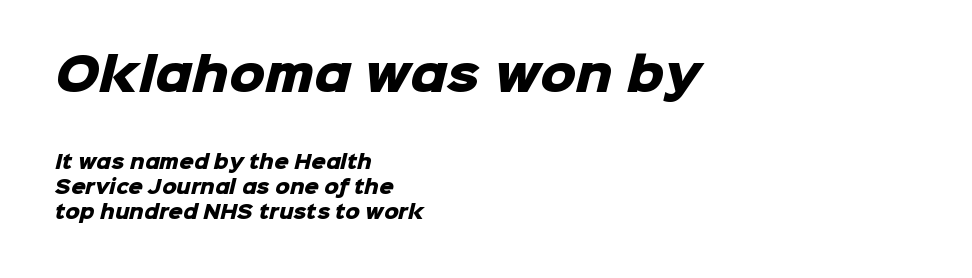
Honestly, there is no underline to notice here at all. Reading down the block, your eye returns to a fixed left position each line. Emphasis by weight is at full strength: bold. The upper block of text is set noticeably larger than the block beneath it. The designer left line spacing at the default. Classification — sans serif.
